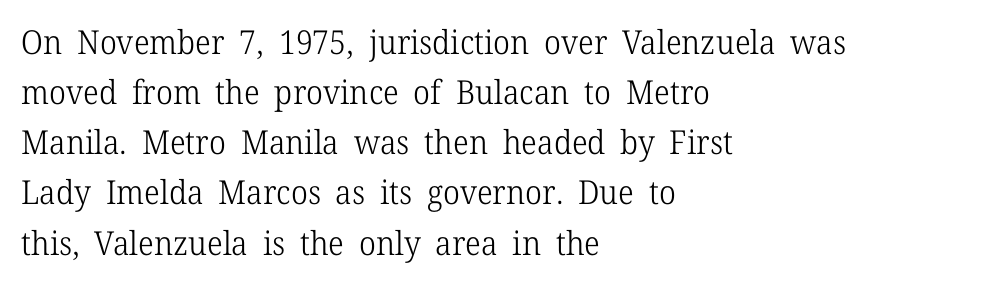
{"serif": "yes", "italic": "no", "bold": "no", "weight": "light", "width": "normal", "stroke_contrast": "low", "x_height": "medium", "monospaced": "no", "underline": "no", "align": "left", "line_spacing": "normal", "line_spacing_ratio": 1.52, "letter_spacing": "normal", "letter_spacing_em": 0.0, "glyph_px": 33}
